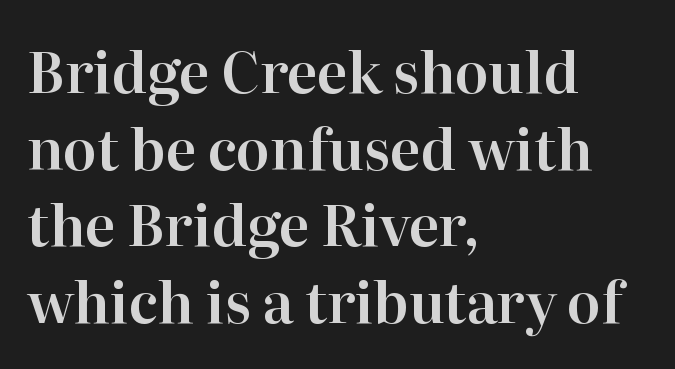
{"serif": "yes", "italic": "no", "width": "normal", "stroke_contrast": "high", "x_height": "medium", "monospaced": "no", "underline": "no", "align": "left", "line_spacing": "normal", "line_spacing_ratio": 1.37, "letter_spacing": "normal", "letter_spacing_em": 0.0, "glyph_px": 56}
